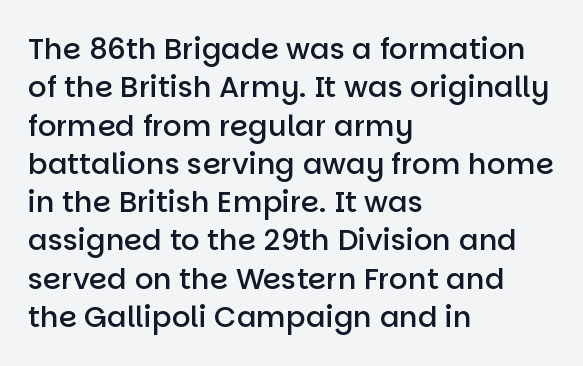
Q: Is the text bold? A: Semi-bold.
Q: Is the text italic (slanted)? A: No, it is upright.
Q: Is the typeface a serif or a sans-serif typeface? A: Sans-serif.
Q: Is the text underlined? A: No.
Q: How is the paragraph aligned? A: Left-aligned.
Q: Is the spacing between letters normal or unusually wide? A: Normal.
Q: Is the spacing between lines tight, normal or loose? A: Normal.
Q: Width (condensed, normal, or wide)? A: Normal.
Q: Stroke contrast? A: Low.
Q: x-height? A: Large.
Q: Monospaced? A: No.
